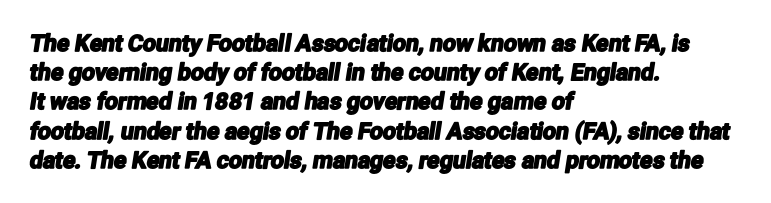
{"underline": "no", "align": "left", "line_spacing": "normal", "line_spacing_ratio": 1.27, "letter_spacing": "normal", "letter_spacing_em": 0.0, "glyph_px": 23}
